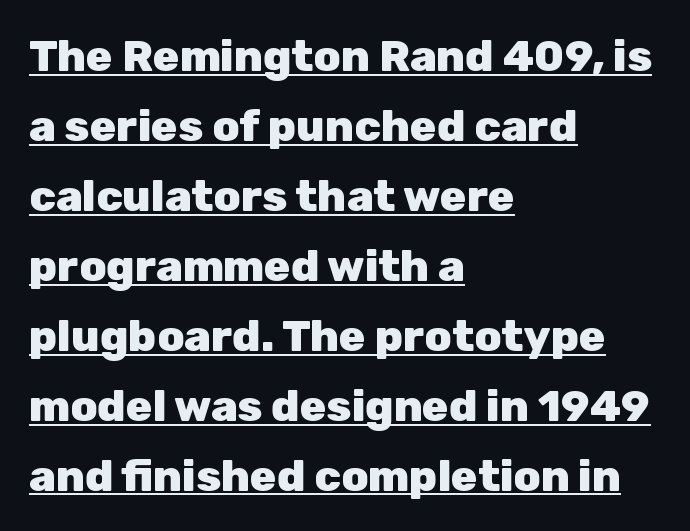
The image shows 44 px heavy sans-serif type, upright; set left-aligned, normal line spacing (1.59x), normal letter spacing, underlined; low stroke contrast and a medium x-height.
